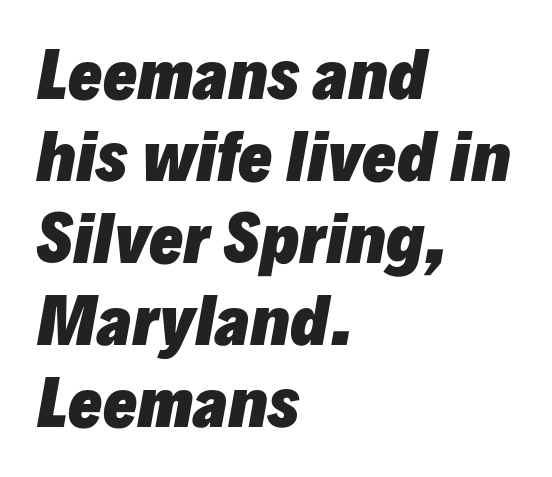
The paragraph shown leans on its left margin. The rendering applies a slant to the glyphs. The sample has been set heavy, in full bold. Short note: letters normally spaced.
